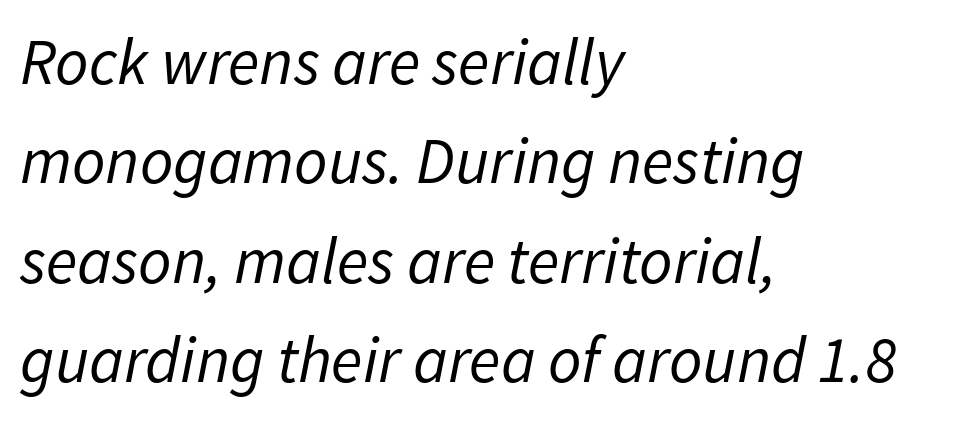
Q: Is the text bold? A: No.
Q: Is the text italic (slanted)? A: Yes, it leans right by about 11 degrees.
Q: Is the text underlined? A: No.
Q: How is the paragraph aligned? A: Left-aligned.
Q: Is the spacing between letters normal or unusually wide? A: Normal.
Q: Is the spacing between lines tight, normal or loose? A: Normal.
Q: Width (condensed, normal, or wide)? A: Normal.
Q: Stroke contrast? A: Low.
Q: x-height? A: Medium.
Q: Monospaced? A: No.
